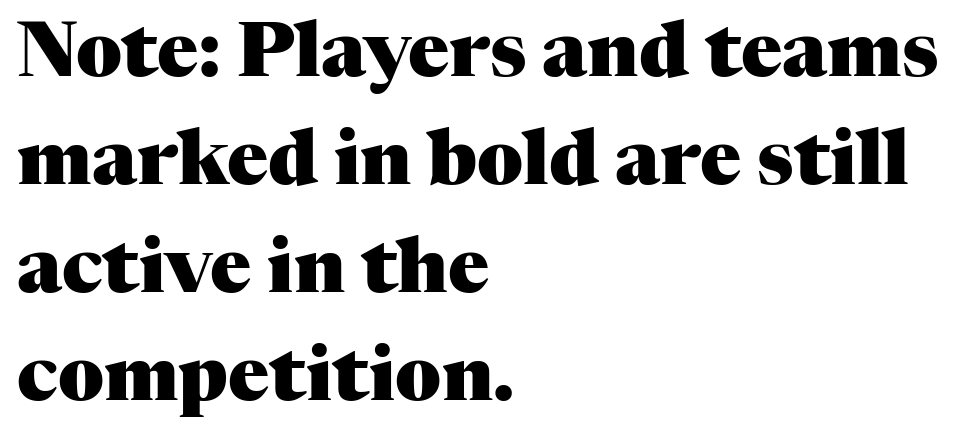
The image shows 76 px heavy serif type, upright; set left-aligned, normal line spacing (1.42x), normal letter spacing, not underlined; medium stroke contrast and a medium x-height.
